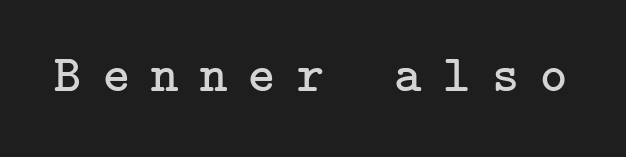
The image shows 52 px regular-weight serif type, upright; set unusually wide letter spacing (+0.41 em), not underlined; low stroke contrast and a medium x-height.
